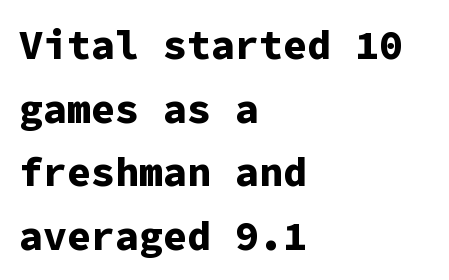
{"serif": "no", "italic": "no", "bold": "yes", "weight": "bold", "width": "normal", "stroke_contrast": "low", "x_height": "medium", "monospaced": "yes", "underline": "no", "align": "left", "line_spacing": "normal", "line_spacing_ratio": 1.59, "letter_spacing": "normal", "letter_spacing_em": 0.0, "glyph_px": 40}
